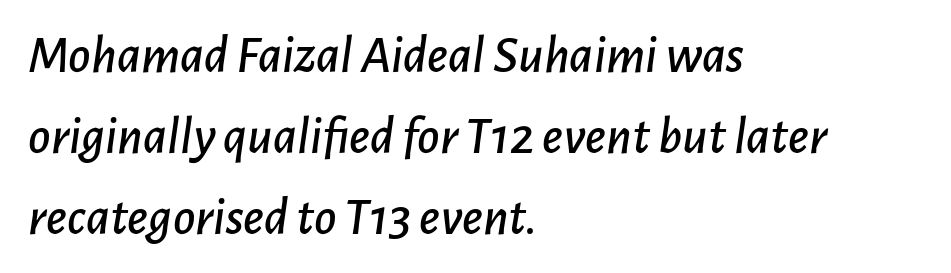
{"italic": "yes", "lean": "right", "slant_degrees": 7, "width": "normal", "stroke_contrast": "low", "x_height": "medium", "monospaced": "no", "underline": "no", "align": "left", "line_spacing": "normal", "line_spacing_ratio": 1.5, "letter_spacing": "normal", "letter_spacing_em": 0.0, "glyph_px": 54}
